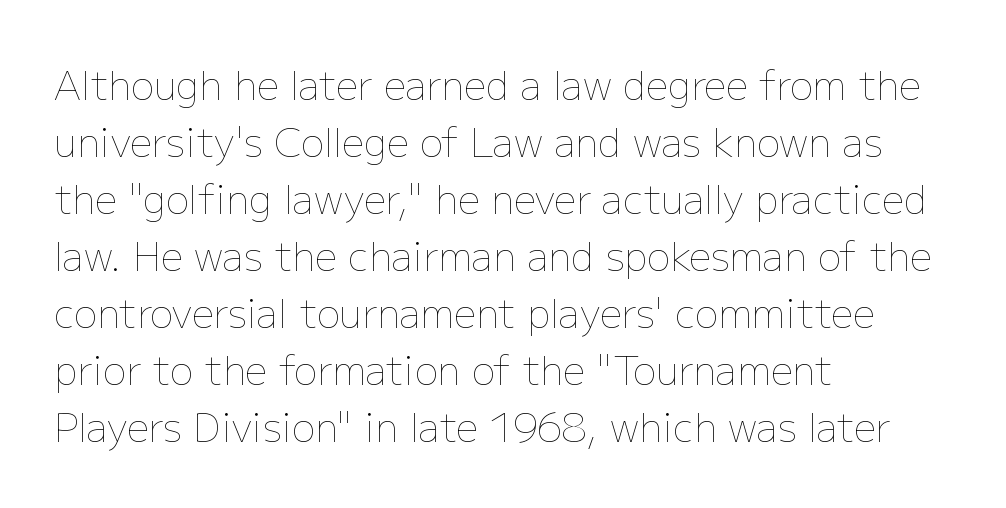
The image shows 39 px thin type, upright; set left-aligned, normal line spacing (1.46x), normal letter spacing, not underlined; low stroke contrast and a medium x-height.
